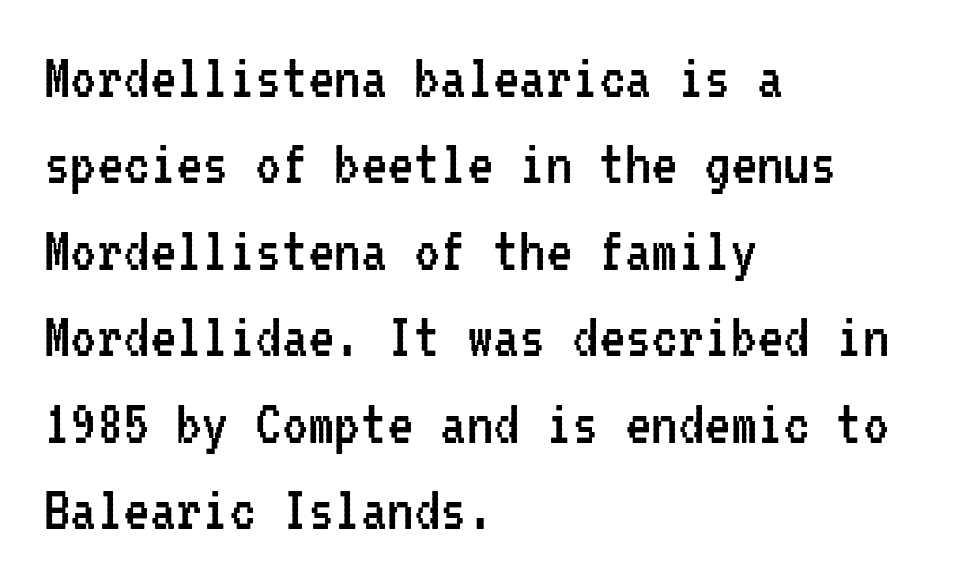
Each letter, wide or thin by design, is forced into the same width here. The lettering stays uniformly vertical, giving the passage a roman look. Tracking here is standard; glyphs follow each other at the usual distance. The font sits on the lighter half of the weight spectrum, regular included.
